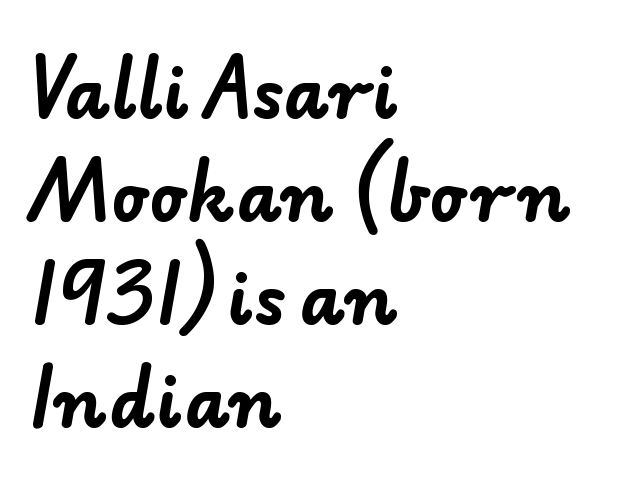
The passage shown has conventional tracking throughout. Is this a sans? Yes — the strokes have no serifs. Vertical spacing — default. Short and long lines alike share a common starting point at left. Check under the words: just untouched page. Looks like regular typesetting: each glyph gets only the width it needs.
